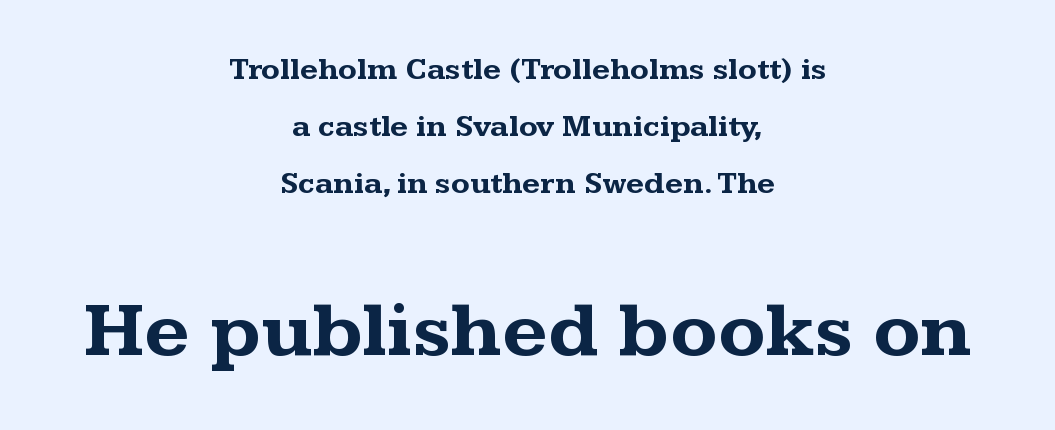
The image shows 78 px bold, wide serif type, upright; set centered, line spacing 1.84x, normal letter spacing, not underlined; the second (bottom) block is 2.52x larger; medium stroke contrast and a medium x-height.
